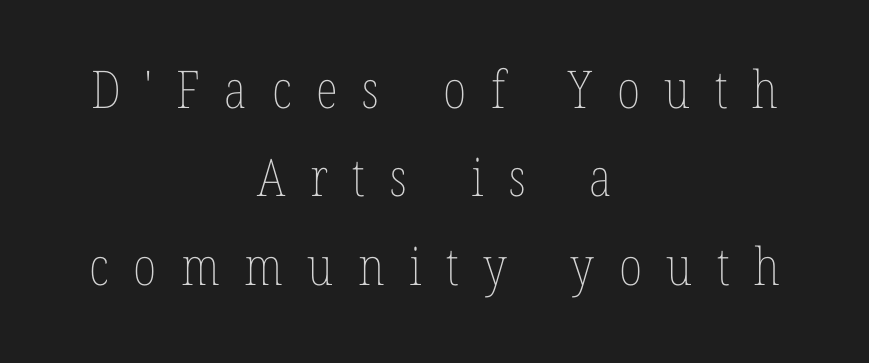
{"italic": "no", "bold": "no", "weight": "thin", "width": "condensed", "stroke_contrast": "low", "x_height": "medium", "monospaced": "no", "underline": "no", "align": "center", "line_spacing": "normal", "line_spacing_ratio": 1.7, "letter_spacing": "wide", "letter_spacing_em": 0.47, "glyph_px": 52}
